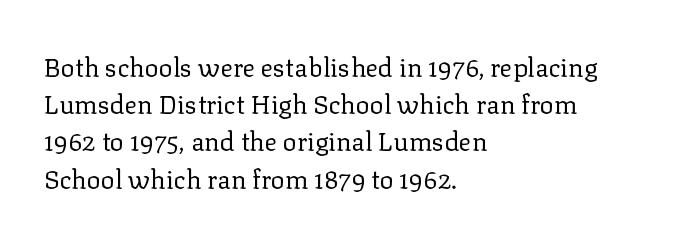
The image shows 26 px text type, upright; set left-aligned, normal line spacing (1.43x), normal letter spacing, not underlined.
